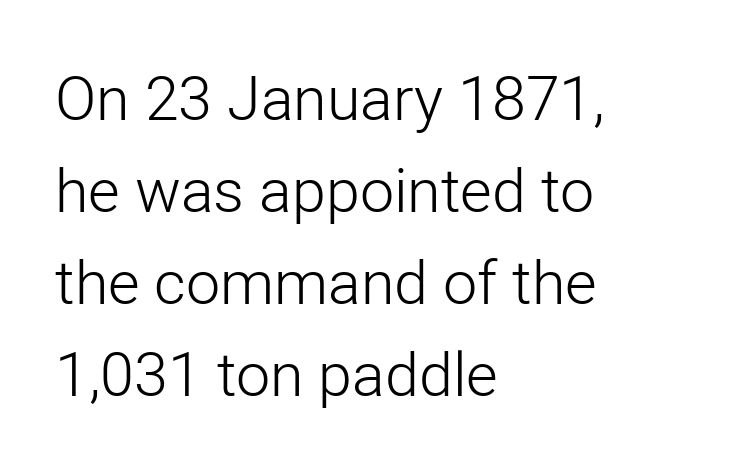
The rows are spaced the way most documents space them. The type sits square on the baseline with zero lean. Honestly, the letter spacing is just normal — you wouldn't notice it. The paragraph has a hard left edge and a soft right edge.
